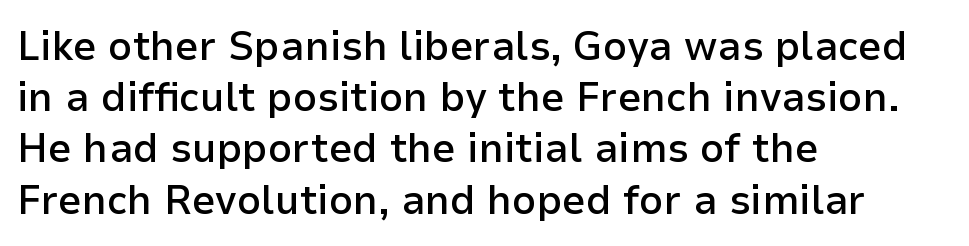
Heft: intermediate — a semibold. The passage shown is typed in a proportional face where columns would drift. These lines keep a tight, regular rhythm from letter to letter. This is roman type, the default non-slanted kind. Regarding serifs, this sample does without them. Each row of text sits above clean, open space.
